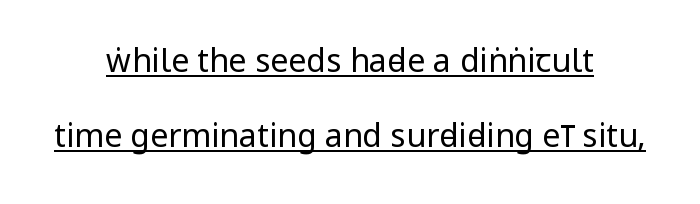
Q: Is the text bold? A: No.
Q: Is the text italic (slanted)? A: No, it is upright.
Q: Is the typeface a serif or a sans-serif typeface? A: Sans-serif.
Q: Is the text underlined? A: Yes.
Q: How is the paragraph aligned? A: Centered.
Q: Is the spacing between letters normal or unusually wide? A: Normal.
Q: Is the spacing between lines tight, normal or loose? A: Loose.
Q: Width (condensed, normal, or wide)? A: Condensed.
Q: Stroke contrast? A: Low.
